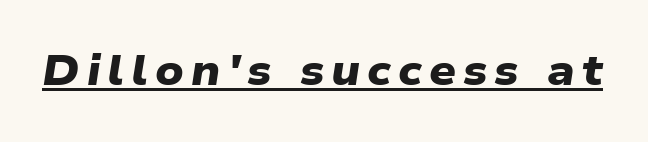
Q: Is the text bold? A: Yes.
Q: Is the typeface a serif or a sans-serif typeface? A: Sans-serif.
Q: Is the text underlined? A: Yes.
Q: Width (condensed, normal, or wide)? A: Wide.
Q: Stroke contrast? A: Low.
Q: x-height? A: Medium.
Q: Monospaced? A: No.
